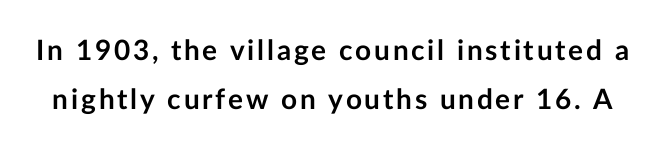
Q: Is the text bold? A: Yes.
Q: Is the text italic (slanted)? A: No, it is upright.
Q: Is the typeface a serif or a sans-serif typeface? A: Sans-serif.
Q: Is the text underlined? A: No.
Q: Width (condensed, normal, or wide)? A: Normal.
Q: Stroke contrast? A: Low.
Q: x-height? A: Medium.
Q: Monospaced? A: No.
